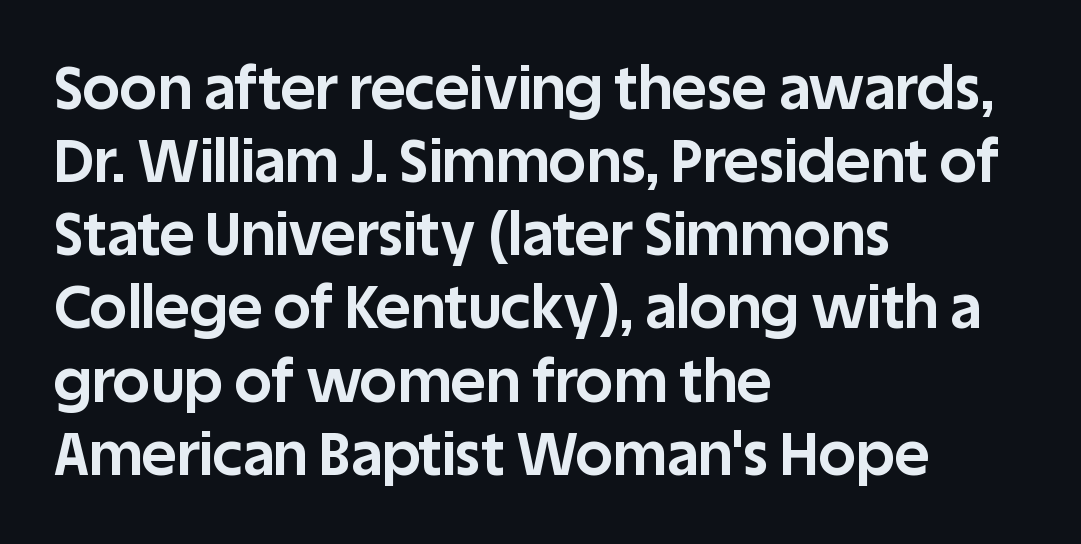
The rendering shows plain stroke endings on the letterforms — a sans-serif design. Looks like regular typesetting: each glyph gets only the width it needs. The gap between lines stays unmarked. Notice how the passage keeps a crisp vertical edge on the left only. I'd describe the lettering as bold — thick and assertive.
